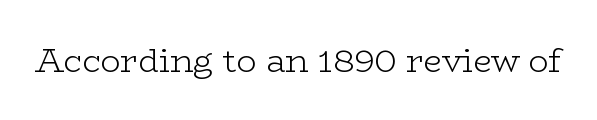
The line texture is even and compact thanks to regular tracking. The face used here is proportionally spaced, like ordinary book or web type. A bare baseline throughout the passage. Each letter's strokes conclude with small projecting serifs. Is the type heavy? It reads as light-to-regular instead. The font's upright variant was chosen for this text.
